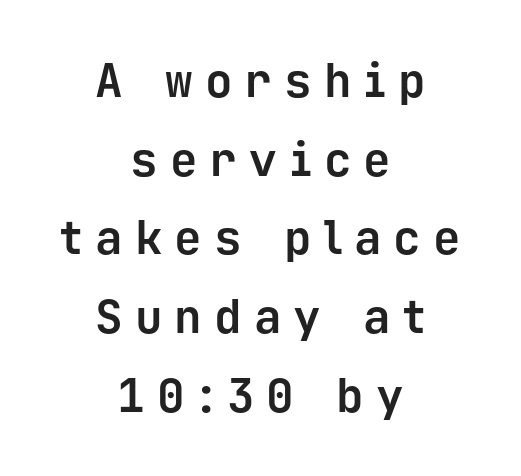
The image shows 46 px bold sans-serif type, upright, monospaced; set centered, line spacing 1.71x, unusually wide letter spacing (+0.26 em), not underlined; low stroke contrast and a medium x-height.
